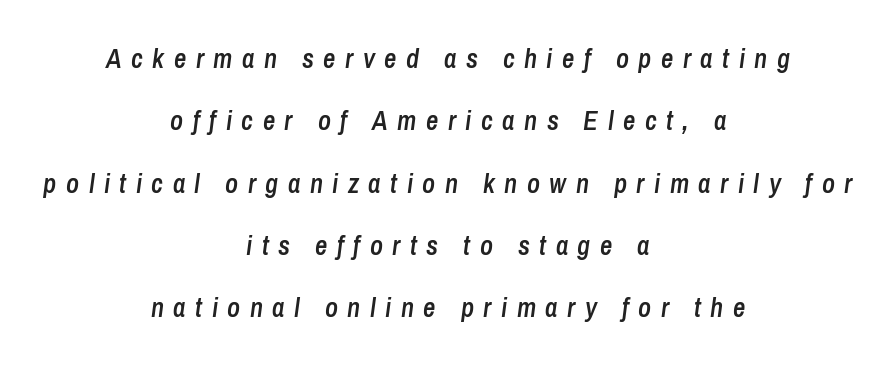
Honestly, the rows look like they've been pulled way apart. Layout note: lines centered. The passage shown is not underscored anywhere. This sample uses expanded letter spacing, leaving extra air between glyphs. The rendering applies a slant to the glyphs. A somewhat darkened texture: the type is semibold rather than bold.
